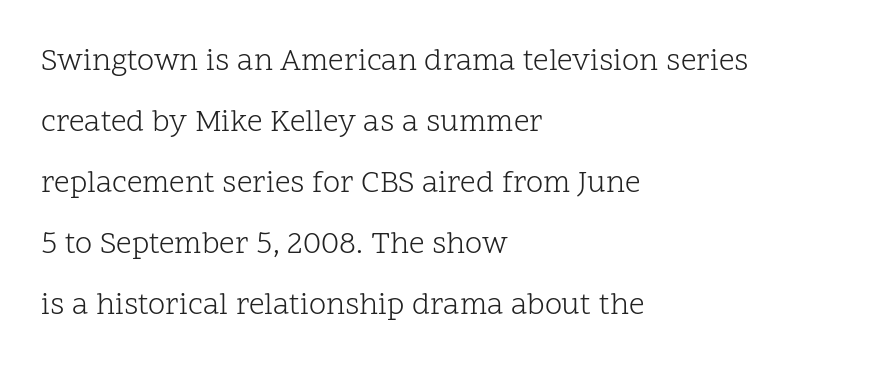
The image shows 31 px light serif type, upright; set left-aligned, loose line spacing (1.97x), normal letter spacing, not underlined; low stroke contrast and a medium x-height.
